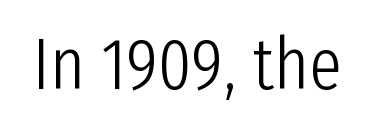
Compared with typical body copy, the letter spacing here is the same. The typography opts for an upright posture over an oblique one. Only glyphs here, with clear space below each row. The face used here is proportionally spaced, like ordinary book or web type. Weight: regular or lighter. Letterform terminals end flat and unadorned throughout the passage.
